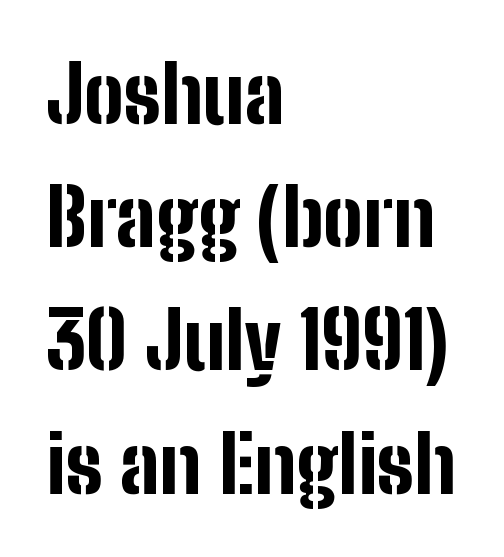
The image shows 79 px bold, condensed sans-serif type, upright; set left-aligned, normal line spacing (1.56x), normal letter spacing, not underlined; low stroke contrast and a medium x-height.
